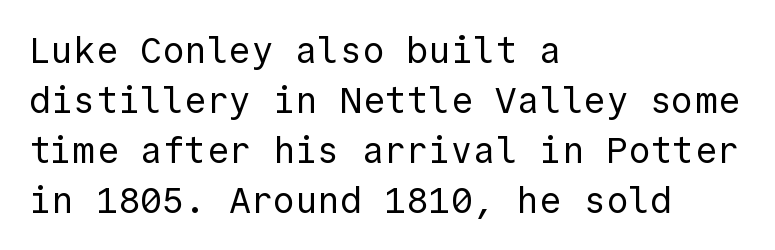
{"serif": "no", "italic": "no", "bold": "no", "weight": "regular", "width": "normal", "x_height": "medium", "monospaced": "yes", "underline": "no", "align": "left", "line_spacing": "normal", "line_spacing_ratio": 1.35, "letter_spacing": "normal", "letter_spacing_em": 0.0, "glyph_px": 37}
